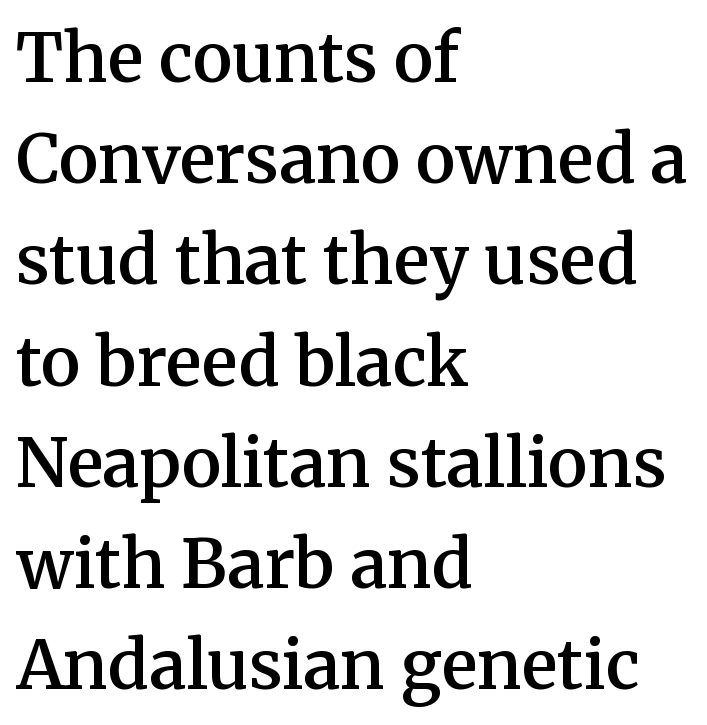
Q: Is the text bold? A: Semi-bold.
Q: Is the text italic (slanted)? A: No, it is upright.
Q: Is the typeface a serif or a sans-serif typeface? A: Serif.
Q: Is the text underlined? A: No.
Q: How is the paragraph aligned? A: Left-aligned.
Q: Is the spacing between letters normal or unusually wide? A: Normal.
Q: Is the spacing between lines tight, normal or loose? A: Normal.
Q: Width (condensed, normal, or wide)? A: Normal.
Q: Stroke contrast? A: Medium.
Q: x-height? A: Medium.
Q: Monospaced? A: No.
